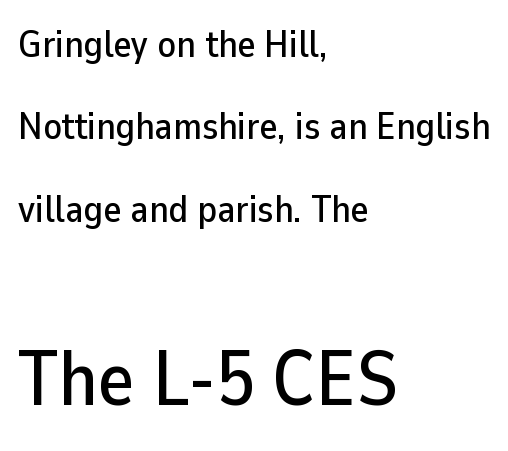
{"serif": "no", "italic": "no", "width": "normal", "stroke_contrast": "low", "x_height": "medium", "monospaced": "no", "underline": "no", "align": "left", "line_spacing": "loose", "line_spacing_ratio": 2.17, "letter_spacing": "normal", "letter_spacing_em": 0.0, "larger_block": "second", "size_ratio": 2.03, "glyph_px": 77}
